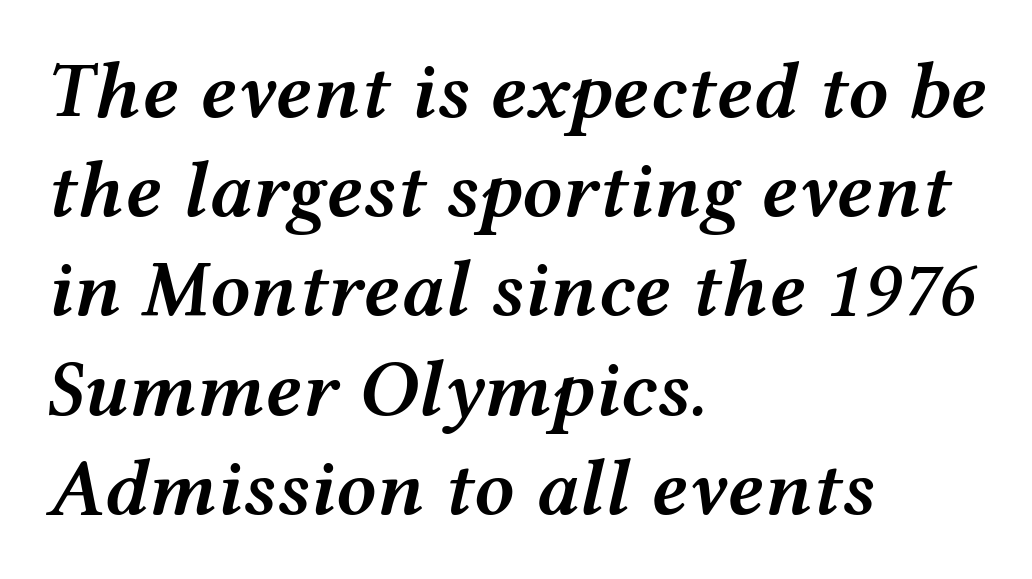
{"italic": "yes", "lean": "right", "slant_degrees": 12, "bold": "semi", "weight": "semibold", "width": "wide", "stroke_contrast": "medium", "x_height": "medium", "monospaced": "no", "underline": "no", "align": "left", "line_spacing_ratio": 1.24, "letter_spacing": "normal", "letter_spacing_em": 0.0, "glyph_px": 80}
